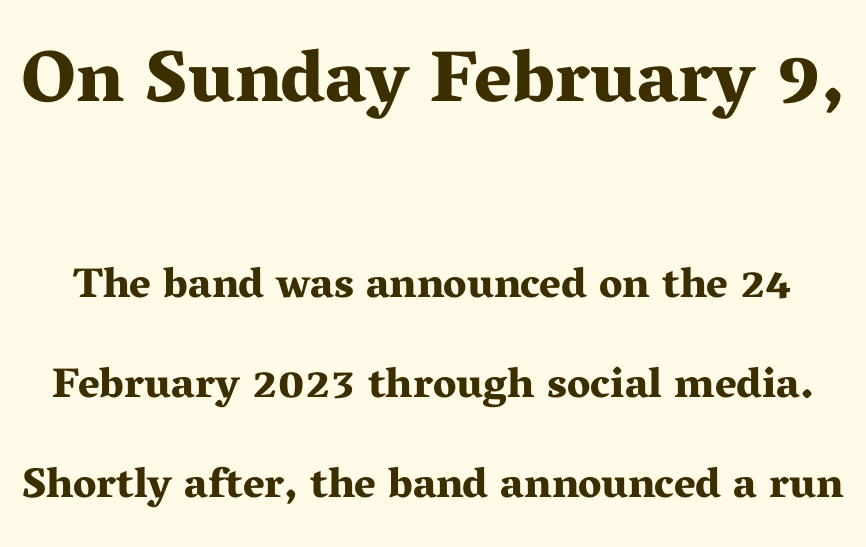
{"serif": "yes", "italic": "no", "bold": "yes", "weight": "bold", "width": "wide", "stroke_contrast": "medium", "x_height": "medium", "monospaced": "no", "underline": "no", "line_spacing": "loose", "line_spacing_ratio": 2.38, "letter_spacing": "normal", "letter_spacing_em": 0.0, "larger_block": "first", "size_ratio": 1.74, "glyph_px": 73}
